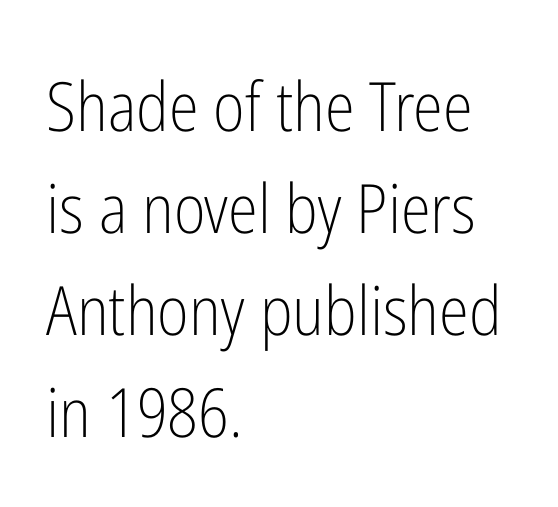
Is this a sans? Yes — the strokes have no serifs. Reading down the block, your eye returns to a fixed left position each line. Rendered with straight, roman letterforms. Clear beneath every line of the passage. Inter-character spacing is left at the font's built-in metrics. Think of a printed novel: that variable character pitch is what you see here.
